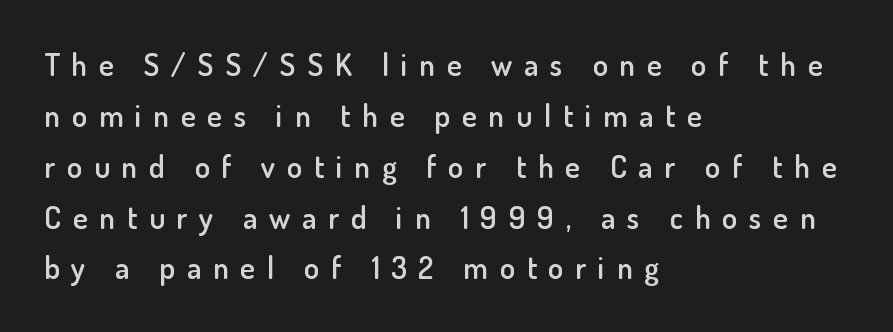
{"serif": "no", "italic": "no", "bold": "semi", "weight": "semibold", "width": "normal", "stroke_contrast": "low", "x_height": "small", "monospaced": "no", "underline": "no", "align": "left", "line_spacing": "normal", "line_spacing_ratio": 1.64, "letter_spacing": "wide", "letter_spacing_em": 0.38, "glyph_px": 31}
